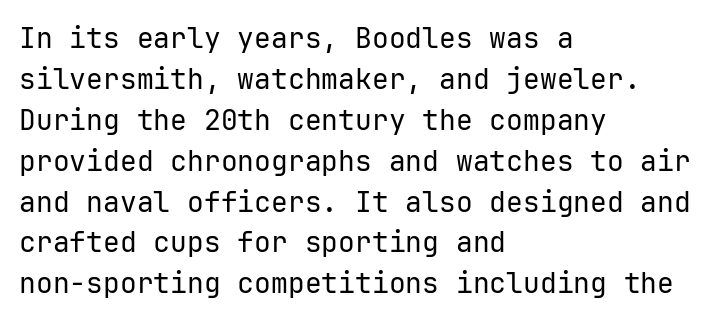
Decoration check: the copy has no underline. Think standard paragraph weight, or any step lighter than that. The rendering shows plain stroke endings on the letterforms — a sans-serif design. The tracking reads as untouched default to a designer's eye. Notice how the stems are strictly vertical — no italics here. Horizontal bands of white between lines are of average thickness.
